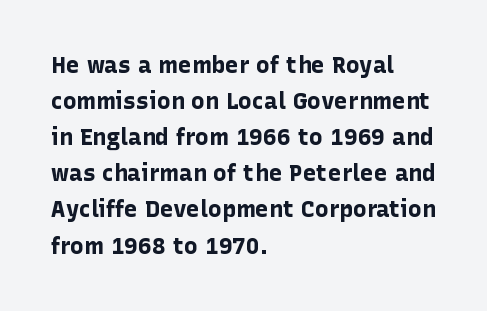
Q: Is the text bold? A: Yes.
Q: Is the text italic (slanted)? A: No, it is upright.
Q: Is the text underlined? A: No.
Q: How is the paragraph aligned? A: Left-aligned.
Q: Is the spacing between letters normal or unusually wide? A: Normal.
Q: Is the spacing between lines tight, normal or loose? A: Normal.
